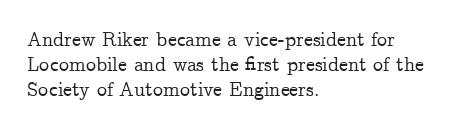
Q: Is the text italic (slanted)? A: No, it is upright.
Q: Is the text underlined? A: No.
Q: How is the paragraph aligned? A: Left-aligned.
Q: Is the spacing between letters normal or unusually wide? A: Normal.
Q: Is the spacing between lines tight, normal or loose? A: Normal.
